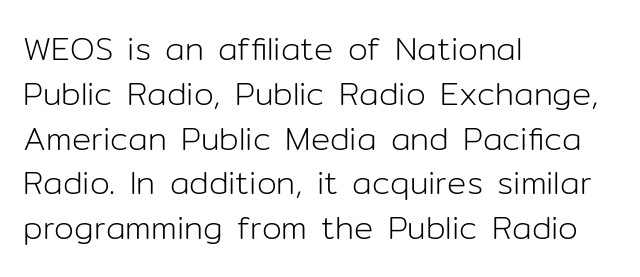
{"serif": "no", "italic": "no", "bold": "no", "weight": "light", "width": "normal", "stroke_contrast": "low", "x_height": "medium", "monospaced": "no", "underline": "no", "align": "left", "line_spacing": "normal", "line_spacing_ratio": 1.4, "letter_spacing": "normal", "letter_spacing_em": 0.0, "glyph_px": 32}
